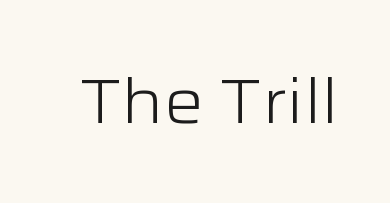
{"serif": "no", "italic": "no", "bold": "no", "weight": "light", "width": "wide", "stroke_contrast": "low", "x_height": "medium", "monospaced": "no", "underline": "no", "letter_spacing": "normal", "letter_spacing_em": 0.0, "glyph_px": 62}
